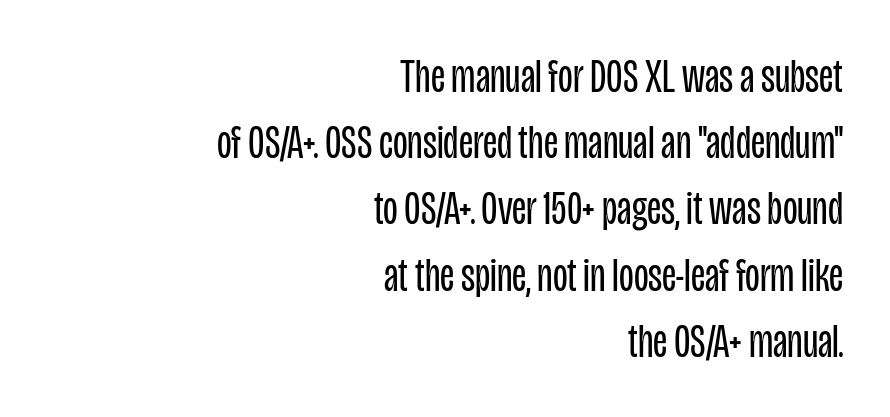
The image shows 48 px regular-weight, condensed sans-serif type, upright; set right-aligned, normal line spacing (1.38x), normal letter spacing, not underlined; low stroke contrast and a large x-height.
